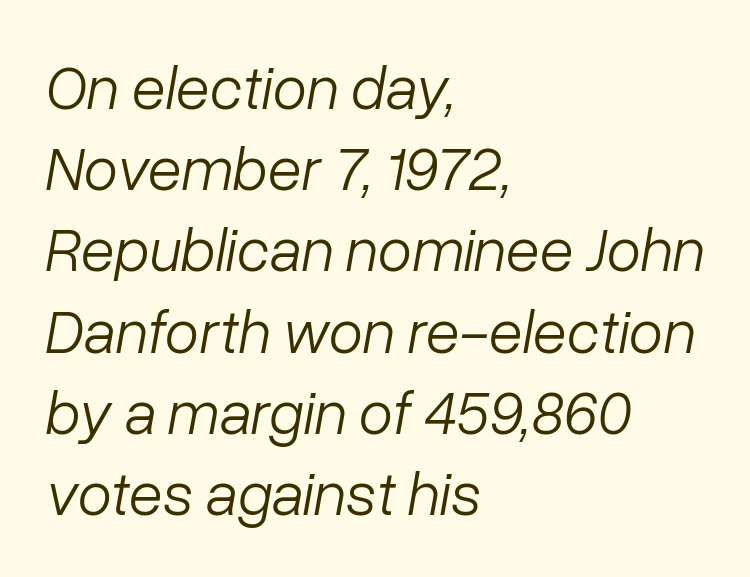
{"italic": "yes", "lean": "right", "slant_degrees": 10, "bold": "no", "weight": "light", "width": "normal", "stroke_contrast": "low", "x_height": "medium", "monospaced": "no", "underline": "no", "align": "left", "line_spacing": "normal", "line_spacing_ratio": 1.31, "letter_spacing": "normal", "letter_spacing_em": 0.0, "glyph_px": 62}
